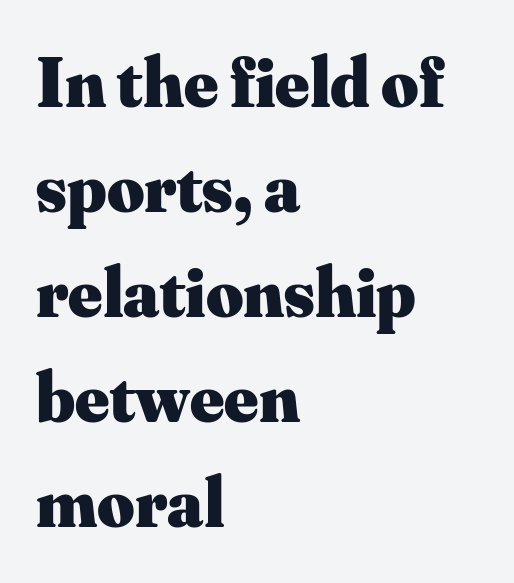
The image shows 72 px heavy serif type, upright; set left-aligned, normal line spacing (1.46x), normal letter spacing, not underlined; medium stroke contrast and a small x-height.
